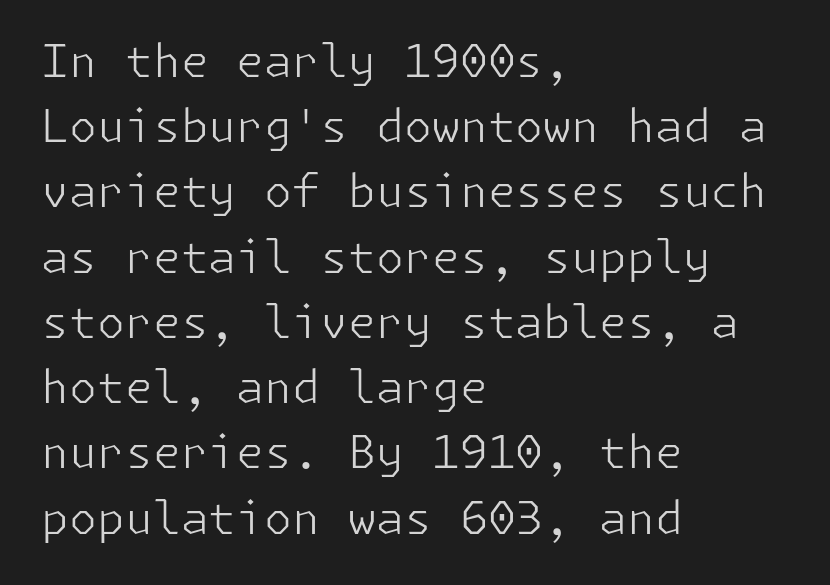
{"serif": "no", "italic": "no", "bold": "no", "weight": "light", "width": "normal", "stroke_contrast": "low", "x_height": "medium", "underline": "no", "align": "left", "line_spacing": "normal", "line_spacing_ratio": 1.45, "letter_spacing": "normal", "letter_spacing_em": 0.0, "glyph_px": 45}
